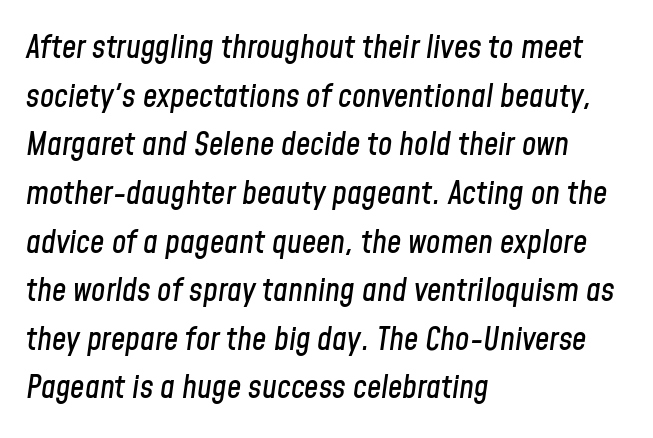
Q: Is the text italic (slanted)? A: Yes, it leans right by about 8 degrees.
Q: Is the text underlined? A: No.
Q: How is the paragraph aligned? A: Left-aligned.
Q: Is the spacing between letters normal or unusually wide? A: Normal.
Q: Is the spacing between lines tight, normal or loose? A: Normal.
Q: Width (condensed, normal, or wide)? A: Condensed.
Q: Stroke contrast? A: Low.
Q: x-height? A: Medium.
Q: Monospaced? A: No.
